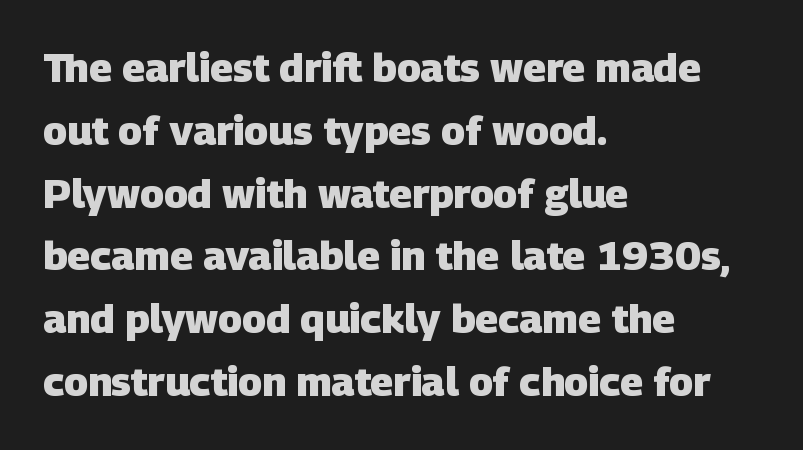
{"serif": "no", "bold": "yes", "weight": "heavy", "width": "normal", "stroke_contrast": "low", "x_height": "large", "monospaced": "no", "underline": "no", "align": "left", "line_spacing": "normal", "line_spacing_ratio": 1.57, "letter_spacing": "normal", "letter_spacing_em": 0.0, "glyph_px": 40}
